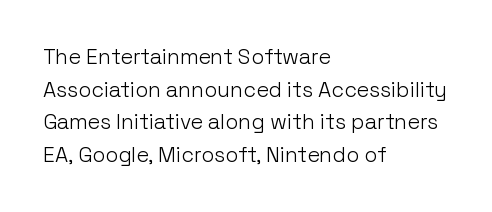
Q: Is the text bold? A: No.
Q: Is the text italic (slanted)? A: No, it is upright.
Q: Is the text underlined? A: No.
Q: How is the paragraph aligned? A: Left-aligned.
Q: Is the spacing between letters normal or unusually wide? A: Normal.
Q: Is the spacing between lines tight, normal or loose? A: Normal.
